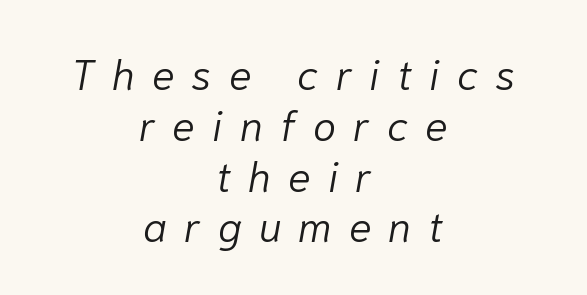
{"italic": "yes", "lean": "right", "slant_degrees": 10, "bold": "no", "weight": "light", "width": "normal", "stroke_contrast": "low", "x_height": "medium", "monospaced": "no", "underline": "no", "align": "center", "line_spacing_ratio": 1.21, "letter_spacing": "wide", "letter_spacing_em": 0.41, "glyph_px": 42}
